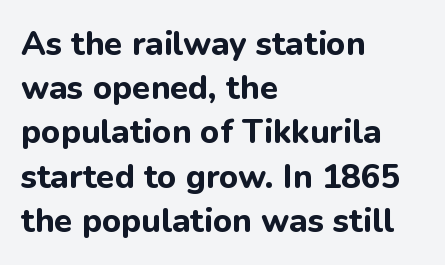
{"serif": "no", "italic": "no", "bold": "yes", "weight": "bold", "width": "normal", "stroke_contrast": "low", "x_height": "medium", "monospaced": "no", "underline": "no", "align": "left", "line_spacing": "normal", "line_spacing_ratio": 1.34, "letter_spacing": "normal", "letter_spacing_em": 0.0, "glyph_px": 33}
